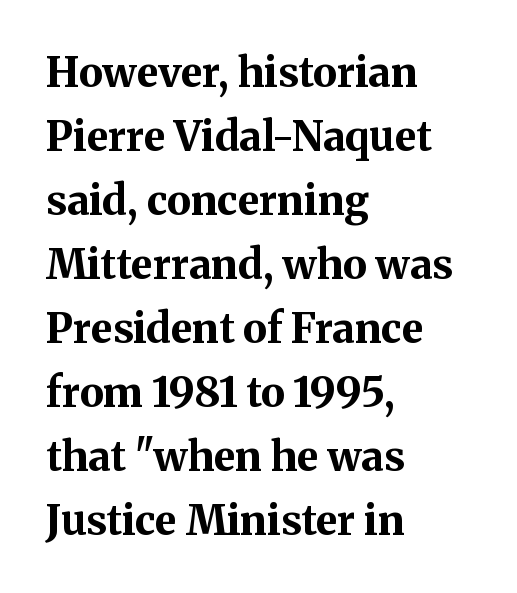
The image shows 41 px bold serif type, upright; set left-aligned, normal line spacing (1.56x), normal letter spacing, not underlined; medium stroke contrast and a medium x-height.
